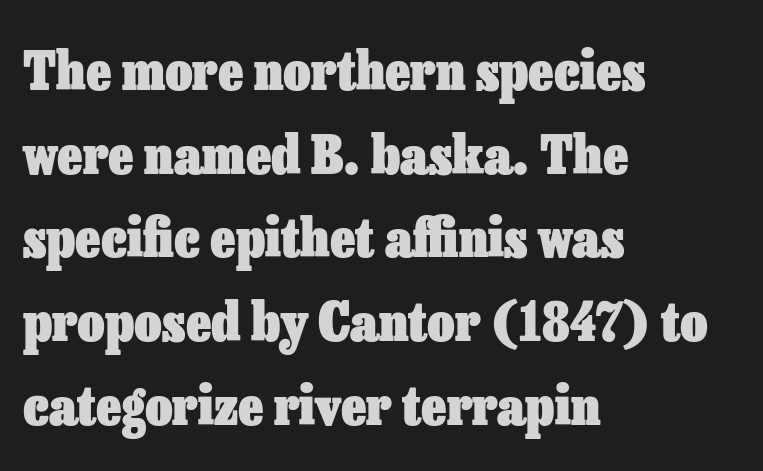
Q: Is the text bold? A: Yes.
Q: Is the text italic (slanted)? A: No, it is upright.
Q: Is the text underlined? A: No.
Q: How is the paragraph aligned? A: Left-aligned.
Q: Is the spacing between letters normal or unusually wide? A: Normal.
Q: Is the spacing between lines tight, normal or loose? A: Normal.
Q: Width (condensed, normal, or wide)? A: Normal.
Q: Stroke contrast? A: Low.
Q: x-height? A: Medium.
Q: Monospaced? A: No.
